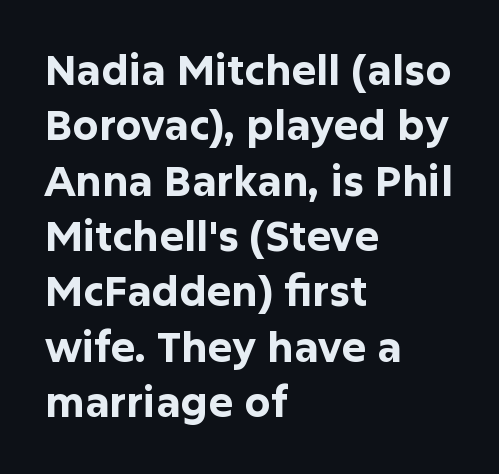
Q: Is the text bold? A: Yes.
Q: Is the text italic (slanted)? A: No, it is upright.
Q: Is the typeface a serif or a sans-serif typeface? A: Sans-serif.
Q: Is the text underlined? A: No.
Q: How is the paragraph aligned? A: Left-aligned.
Q: Is the spacing between letters normal or unusually wide? A: Normal.
Q: Is the spacing between lines tight, normal or loose? A: Normal.
Q: Width (condensed, normal, or wide)? A: Normal.
Q: Stroke contrast? A: Low.
Q: x-height? A: Medium.
Q: Monospaced? A: No.
